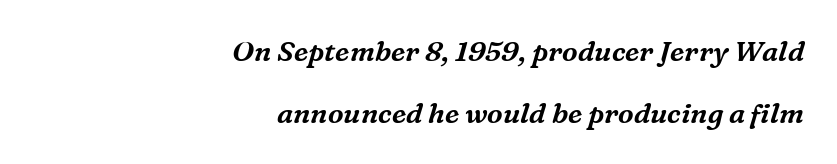
Letter spacing: default. Looking at the ascenders, they clearly lean. Letterform terminals end in serifs throughout the passage. Leading: increased.
